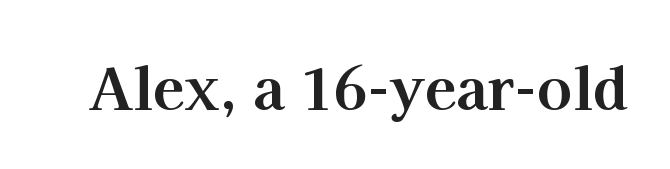
Check the space under the baseline: it is left empty. Its strokes are broad and dark, the hallmark of bold type. Ascenders rise straight up at ninety degrees. You could not count columns in this text — the font is proportionally spaced. Students, note that the glyphs here touch the page at normal intervals. The font family rendered here belongs to the serif group.
